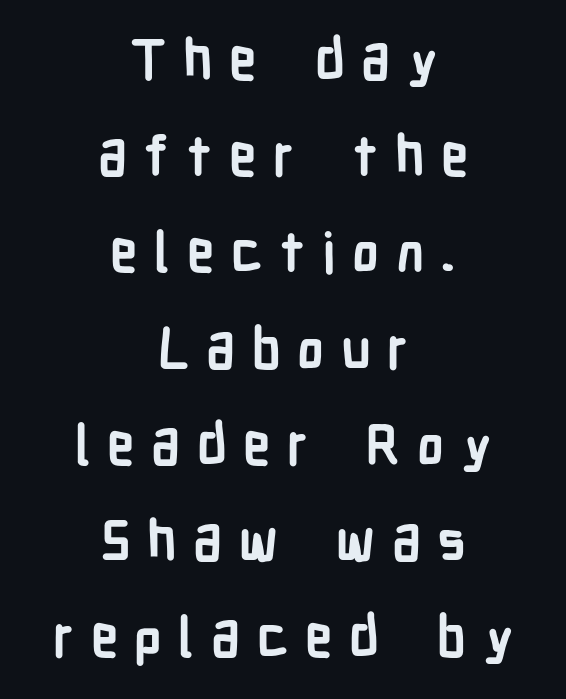
{"serif": "no", "italic": "no", "bold": "yes", "weight": "semibold", "width": "condensed", "stroke_contrast": "low", "x_height": "medium", "monospaced": "no", "underline": "no", "align": "center", "line_spacing_ratio": 1.75, "letter_spacing": "wide", "letter_spacing_em": 0.3, "glyph_px": 55}
